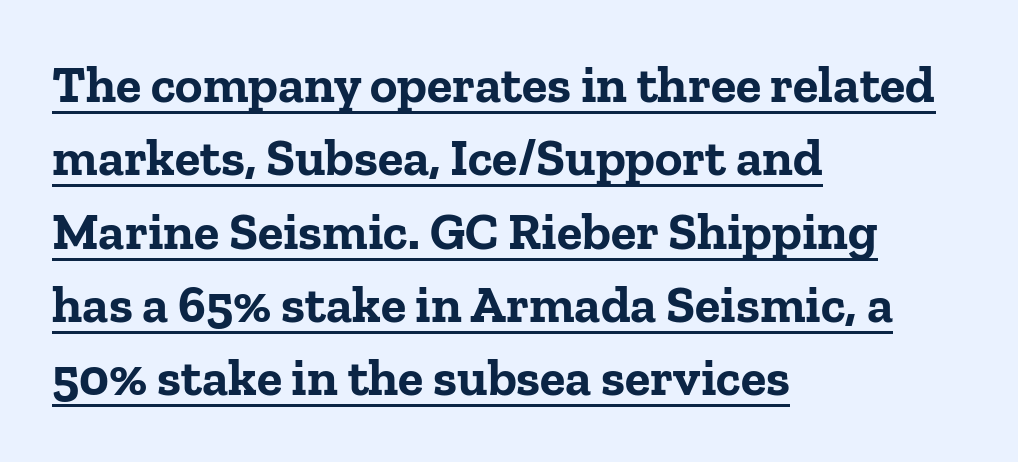
Q: Is the text bold? A: Yes.
Q: Is the text italic (slanted)? A: No, it is upright.
Q: Is the typeface a serif or a sans-serif typeface? A: Serif.
Q: Is the text underlined? A: Yes.
Q: How is the paragraph aligned? A: Left-aligned.
Q: Is the spacing between letters normal or unusually wide? A: Normal.
Q: Is the spacing between lines tight, normal or loose? A: Normal.
Q: Width (condensed, normal, or wide)? A: Normal.
Q: Stroke contrast? A: Low.
Q: x-height? A: Medium.
Q: Monospaced? A: No.
